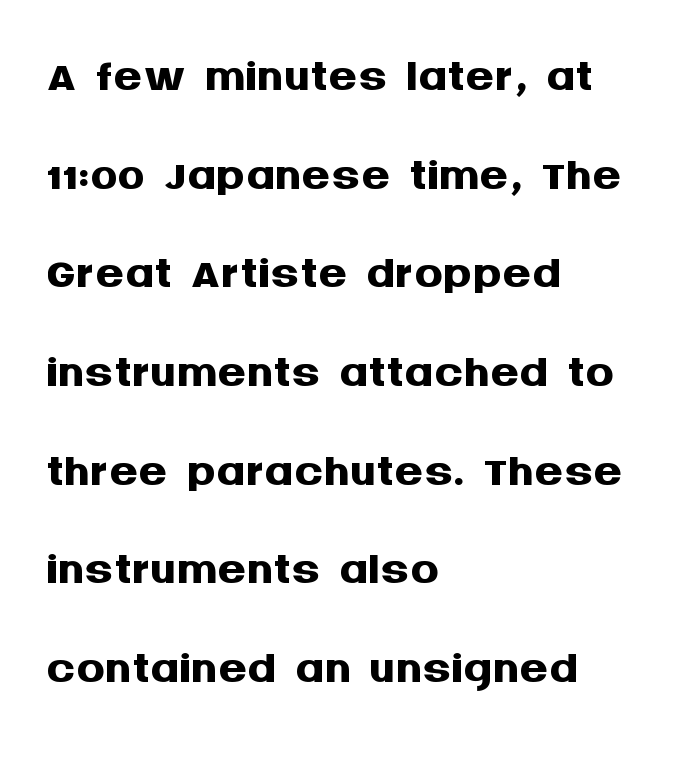
The image shows 71 px semibold sans-serif type, upright; set left-aligned, normal line spacing (1.39x), normal letter spacing, not underlined; medium stroke contrast and a large x-height.
